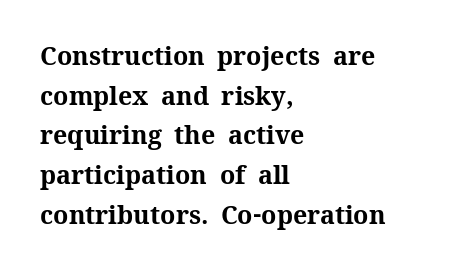
The words here are not underlined. Glyph-to-glyph distance matches everyday printed text. The rows are spaced the way most documents space them. The lettering holds an erect, upright posture throughout. Heavy-handed strokes throughout: this text is bold. Which margin do the lines hug? The left one — the right edge is uneven.
